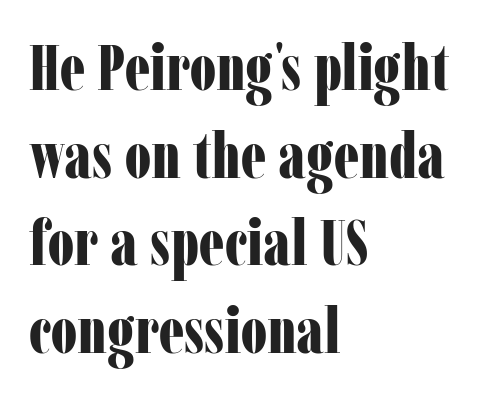
{"serif": "yes", "italic": "no", "bold": "yes", "weight": "bold", "width": "condensed", "stroke_contrast": "low", "x_height": "medium", "monospaced": "no", "underline": "no", "align": "left", "line_spacing": "normal", "line_spacing_ratio": 1.37, "letter_spacing": "normal", "letter_spacing_em": 0.0, "glyph_px": 64}
